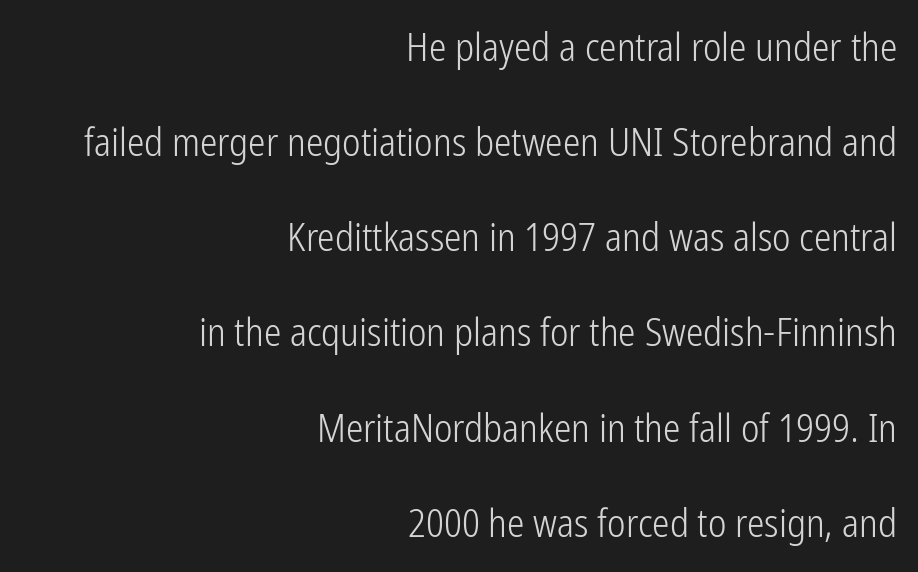
Quick note: interline space is abundant. Notice how the passage keeps a crisp vertical edge on the right only. Standard letterfit; no display-style spreading of the glyphs. I'd call this a sans setting — the letters go barefoot. The face used here is proportionally spaced, like ordinary book or web type. Vertical stems look standard width or narrower in stroke.
